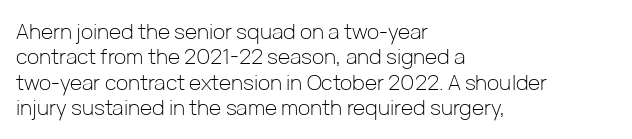
Q: Is the text bold? A: No.
Q: Is the text italic (slanted)? A: No, it is upright.
Q: Is the text underlined? A: No.
Q: How is the paragraph aligned? A: Left-aligned.
Q: Is the spacing between letters normal or unusually wide? A: Normal.
